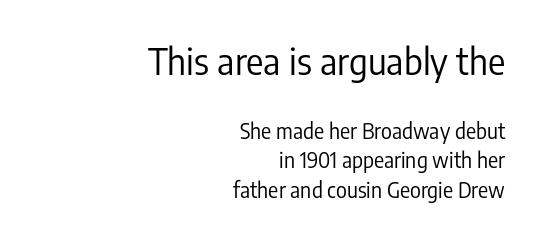
{"serif": "no", "italic": "no", "bold": "no", "weight": "regular", "width": "condensed", "stroke_contrast": "low", "x_height": "medium", "monospaced": "no", "underline": "no", "align": "right", "line_spacing": "normal", "line_spacing_ratio": 1.41, "letter_spacing": "normal", "letter_spacing_em": 0.0, "larger_block": "first", "size_ratio": 1.71, "glyph_px": 36}
